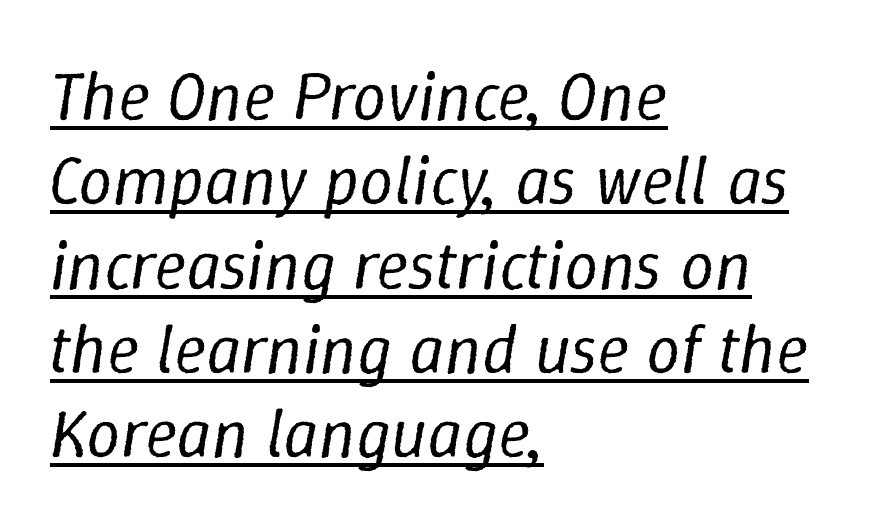
Q: Is the text bold? A: No.
Q: Is the text italic (slanted)? A: Yes, it leans right by about 9 degrees.
Q: Is the text underlined? A: Yes.
Q: How is the paragraph aligned? A: Left-aligned.
Q: Is the spacing between letters normal or unusually wide? A: Normal.
Q: Width (condensed, normal, or wide)? A: Normal.
Q: Stroke contrast? A: Low.
Q: x-height? A: Medium.
Q: Monospaced? A: No.
